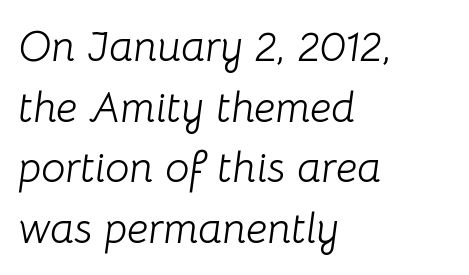
Observe the ordinary spacing: letters are neighbours, not strangers. The font sits on the lighter half of the weight spectrum, regular included. The glyphs look as if they've been sheared to an angle. Spacing verdict: proportional, widths tailored to each character. Teacher's note: observe the even left margin — that is flush-left alignment.
